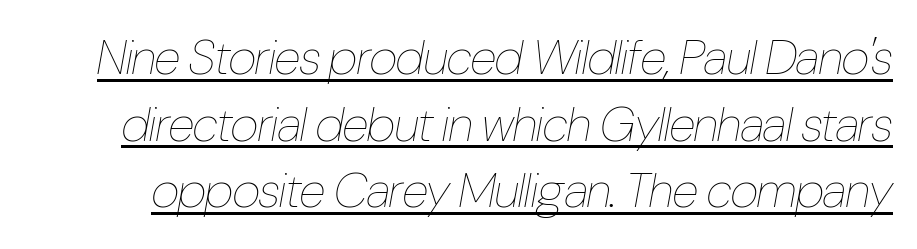
{"italic": "yes", "lean": "right", "slant_degrees": 10, "bold": "no", "weight": "thin", "width": "condensed", "stroke_contrast": "low", "x_height": "medium", "monospaced": "no", "underline": "yes", "line_spacing": "normal", "line_spacing_ratio": 1.36, "letter_spacing": "normal", "letter_spacing_em": 0.0, "glyph_px": 49}
